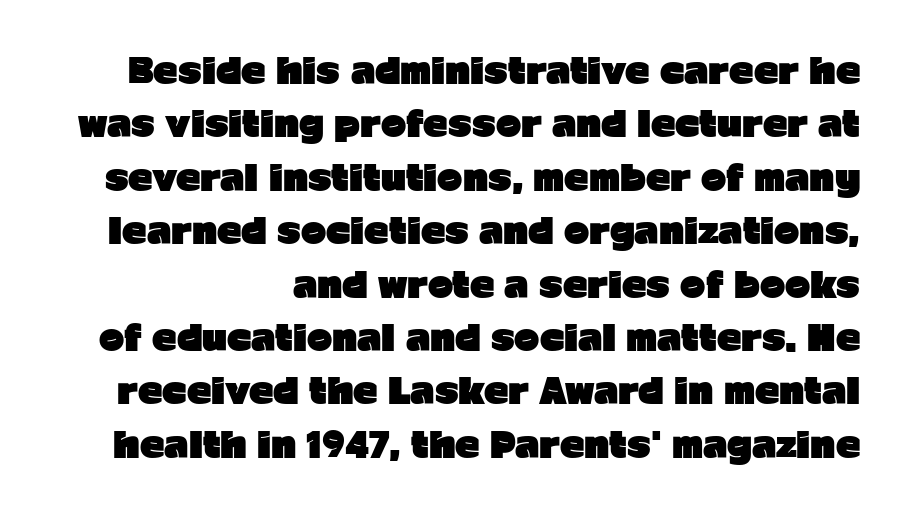
The lettering stays uniformly vertical, giving the passage a roman look. What stands out about the letter spacing? Nothing — it is the standard amount. The vertical gap from one line to the next is medium. Typesetter's note: full bold, strokes at maximum text heaviness. Any mark beneath the type? The region is blank.
